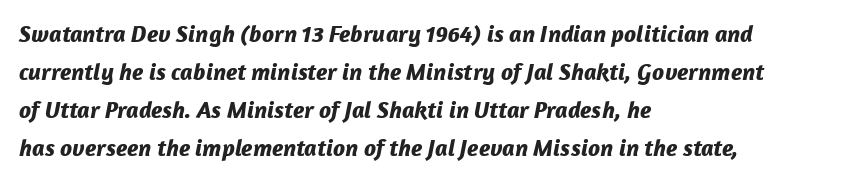
The typography opts for an oblique posture over an upright one. Nobody touched the tracking dial on this one. I'd describe the lettering as bold — thick and assertive. How would I describe the line gaps? Plain and ordinary. Anything drawn beneath the words? Only blank space.
